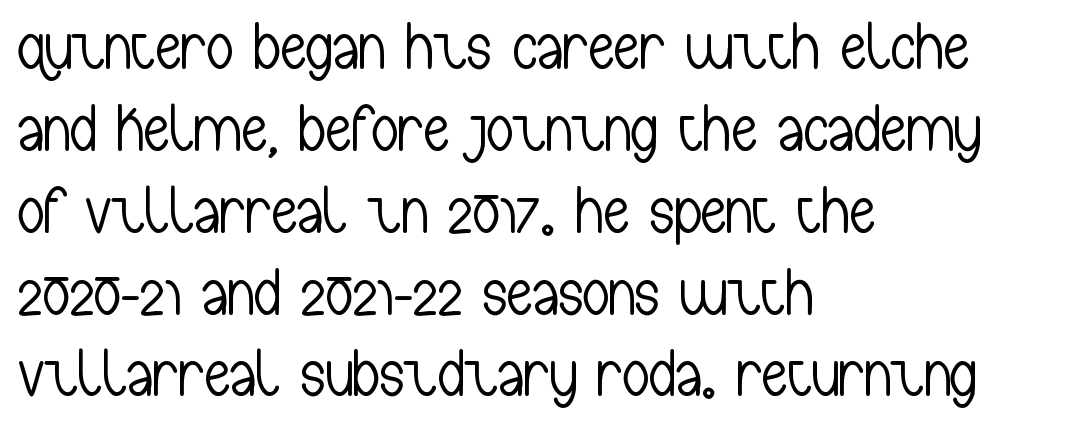
{"serif": "no", "italic": "no", "bold": "no", "weight": "light", "width": "condensed", "stroke_contrast": "low", "x_height": "medium", "monospaced": "no", "underline": "no", "align": "left", "line_spacing_ratio": 1.24, "letter_spacing": "normal", "letter_spacing_em": 0.0, "glyph_px": 66}
